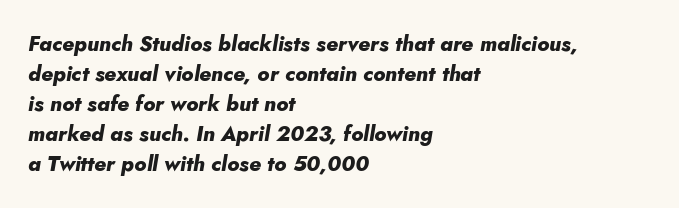
{"italic": "yes", "lean": "right", "slant_degrees": 10, "bold": "yes", "underline": "no", "align": "left", "line_spacing": "normal", "line_spacing_ratio": 1.43, "letter_spacing": "normal", "letter_spacing_em": 0.0, "glyph_px": 21}
